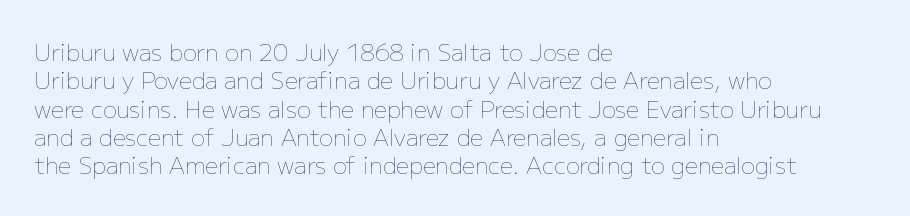
The image shows 23 px text type, upright; set left-aligned, line spacing 1.23x, normal letter spacing, not underlined.
